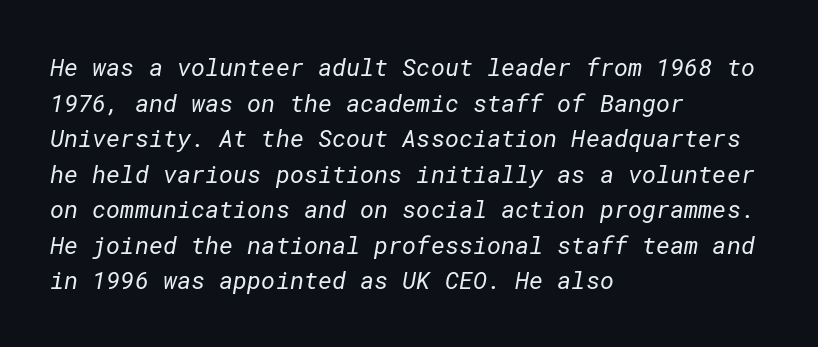
{"bold": "no", "underline": "no", "align": "left", "line_spacing": "normal", "line_spacing_ratio": 1.48, "letter_spacing": "normal", "letter_spacing_em": 0.0, "glyph_px": 24}
